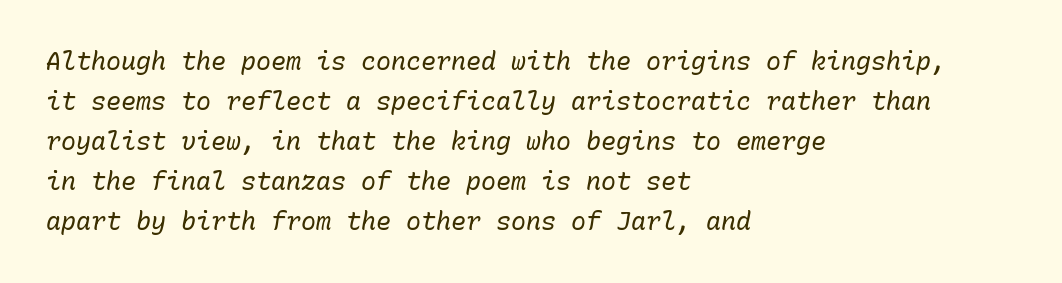
Q: Is the text bold? A: No.
Q: Is the text italic (slanted)? A: Yes, it leans right by about 10 degrees.
Q: Is the text underlined? A: No.
Q: How is the paragraph aligned? A: Left-aligned.
Q: Is the spacing between letters normal or unusually wide? A: Normal.
Q: Is the spacing between lines tight, normal or loose? A: Normal.
